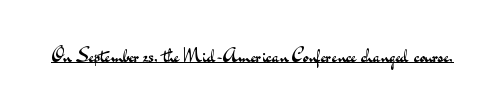
Q: Is the text bold? A: No.
Q: Is the text italic (slanted)? A: Yes.
Q: Is the text underlined? A: Yes.
Q: Is the spacing between letters normal or unusually wide? A: Normal.
